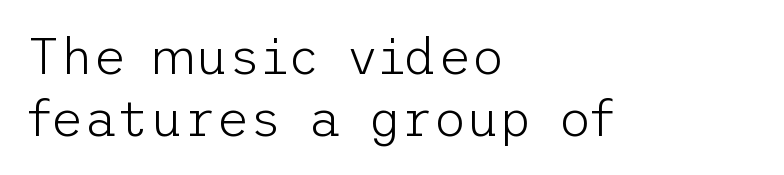
Check under the words: just untouched page. Ascenders rise straight up at ninety degrees. Alignment: flush left. Type style note: lacks serifs. The horizontal fit of the characters is conventional and even.
